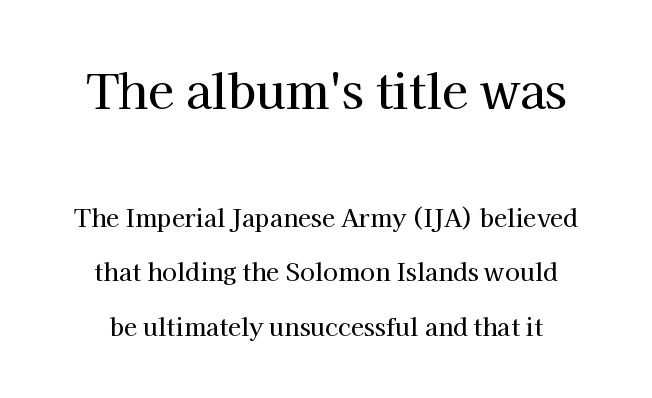
{"serif": "yes", "italic": "no", "width": "normal", "stroke_contrast": "high", "x_height": "medium", "monospaced": "no", "underline": "no", "line_spacing": "loose", "line_spacing_ratio": 2.28, "letter_spacing": "normal", "letter_spacing_em": 0.0, "larger_block": "first", "size_ratio": 1.96, "glyph_px": 47}
